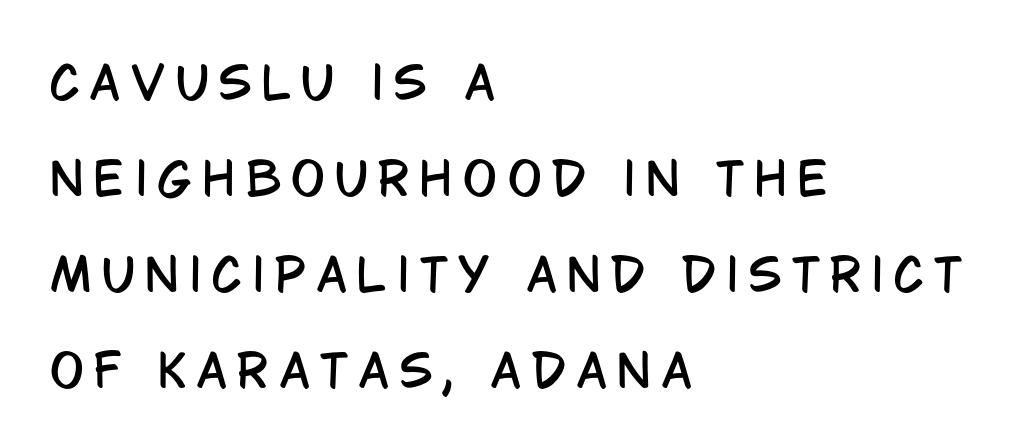
Q: Is the text italic (slanted)? A: No, it is upright.
Q: Is the typeface a serif or a sans-serif typeface? A: Sans-serif.
Q: Is the text underlined? A: No.
Q: How is the paragraph aligned? A: Left-aligned.
Q: Is the spacing between letters normal or unusually wide? A: Unusually wide.
Q: Is the spacing between lines tight, normal or loose? A: Loose.
Q: Width (condensed, normal, or wide)? A: Condensed.
Q: Stroke contrast? A: Low.
Q: x-height? A: Large.
Q: Monospaced? A: No.
